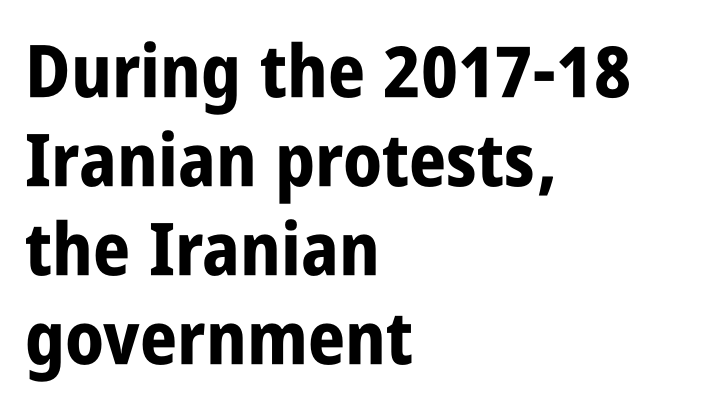
{"serif": "no", "italic": "no", "bold": "yes", "weight": "bold", "width": "condensed", "stroke_contrast": "low", "x_height": "large", "monospaced": "no", "underline": "no", "align": "left", "line_spacing_ratio": 1.22, "letter_spacing": "normal", "letter_spacing_em": 0.0, "glyph_px": 73}
